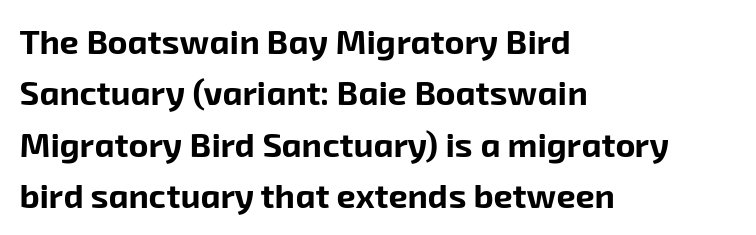
{"serif": "no", "bold": "yes", "weight": "bold", "width": "normal", "stroke_contrast": "low", "x_height": "medium", "monospaced": "no", "underline": "no", "align": "left", "line_spacing": "normal", "line_spacing_ratio": 1.51, "letter_spacing": "normal", "letter_spacing_em": 0.0, "glyph_px": 34}
